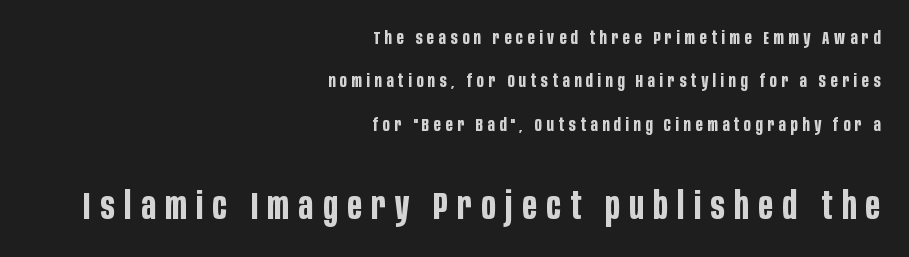
Q: Is the text bold? A: Yes.
Q: Is the text italic (slanted)? A: No, it is upright.
Q: Is the typeface a serif or a sans-serif typeface? A: Sans-serif.
Q: Is the text underlined? A: No.
Q: How is the paragraph aligned? A: Right-aligned.
Q: Is the spacing between letters normal or unusually wide? A: Unusually wide.
Q: Is the spacing between lines tight, normal or loose? A: Loose.
Q: Which block of text is set in a larger size, the first (top) or the second (bottom)? A: The second (bottom) one.
Q: Width (condensed, normal, or wide)? A: Condensed.
Q: Stroke contrast? A: Low.
Q: x-height? A: Large.
Q: Monospaced? A: No.
